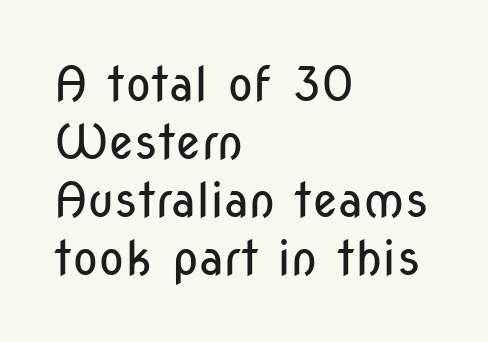
There is no visible air inserted between adjacent glyphs. It's the straight-up-and-down kind of type. All the whitespace from short lines collects on the right. Rule under the text: the space is simply empty. The rendering uses natural spacing where letterforms have individual widths.
